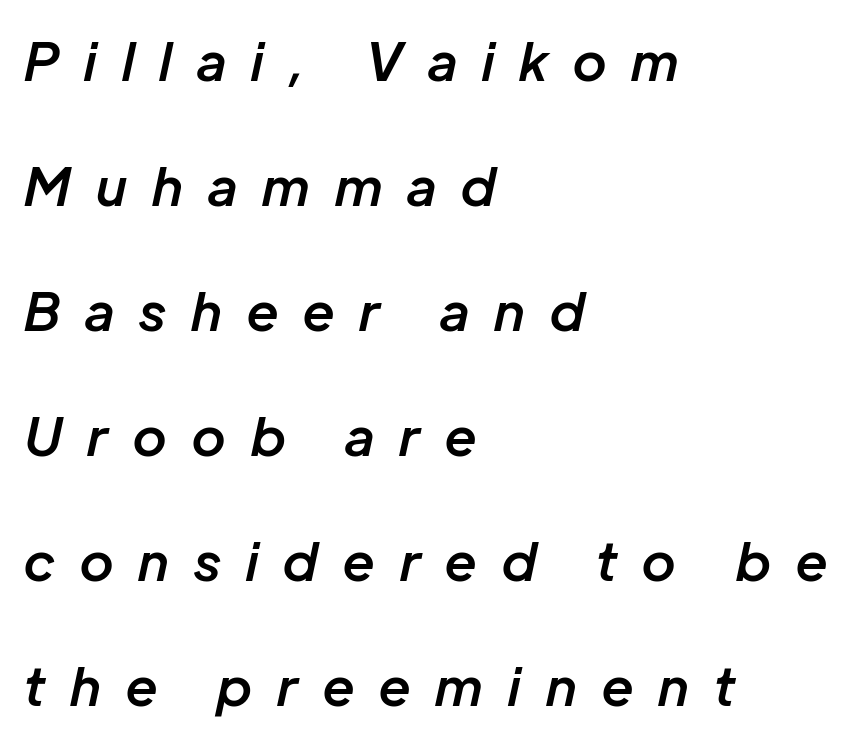
Summary of weight: moderately heavy, a semibold. Slant detected: the letters are inclined. Looks like regular typesetting: each glyph gets only the width it needs. Each new line begins a long way beneath the previous one. Spacing between characters has been opened up far beyond the box default.
